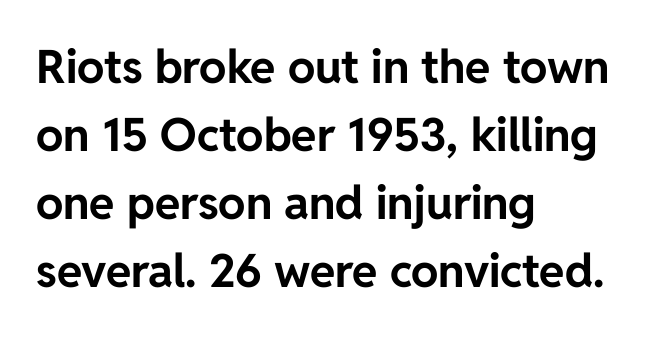
The image shows 46 px bold sans-serif type, upright; set left-aligned, normal line spacing (1.48x), normal letter spacing, not underlined; low stroke contrast and a medium x-height.
